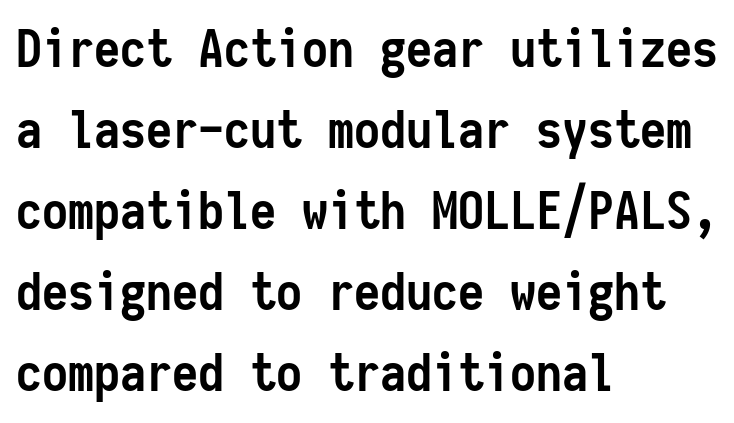
Q: Is the text bold? A: Yes.
Q: Is the text italic (slanted)? A: No, it is upright.
Q: Is the typeface a serif or a sans-serif typeface? A: Sans-serif.
Q: Is the text underlined? A: No.
Q: How is the paragraph aligned? A: Left-aligned.
Q: Is the spacing between letters normal or unusually wide? A: Normal.
Q: Is the spacing between lines tight, normal or loose? A: Normal.
Q: Width (condensed, normal, or wide)? A: Condensed.
Q: Stroke contrast? A: Low.
Q: x-height? A: Medium.
Q: Monospaced? A: Yes.
